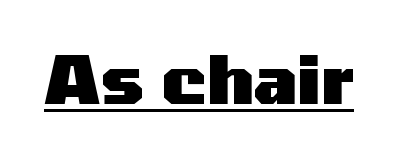
Does the lettering tilt? It doesn't — this is upright. This rendering employs a face without finishing strokes, i.e., a sans-serif. The passage shown is typed in a proportional face where columns would drift. Compared with an ordinary text face, these strokes are far heavier — a full bold. This rendering features underlined lettering.
